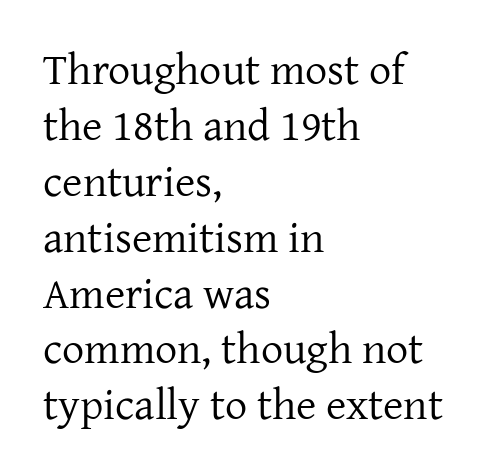
{"serif": "yes", "italic": "no", "bold": "no", "weight": "regular", "width": "normal", "stroke_contrast": "low", "x_height": "medium", "monospaced": "no", "underline": "no", "align": "left", "line_spacing": "normal", "line_spacing_ratio": 1.27, "letter_spacing": "normal", "letter_spacing_em": 0.0, "glyph_px": 44}
